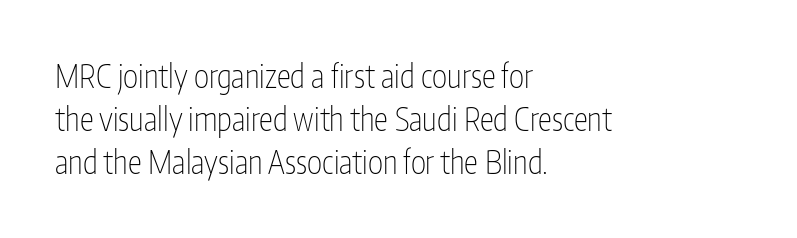
{"serif": "no", "italic": "no", "bold": "no", "weight": "thin", "width": "condensed", "stroke_contrast": "low", "x_height": "medium", "monospaced": "no", "underline": "no", "align": "left", "line_spacing": "normal", "line_spacing_ratio": 1.35, "letter_spacing": "normal", "letter_spacing_em": 0.0, "glyph_px": 32}
